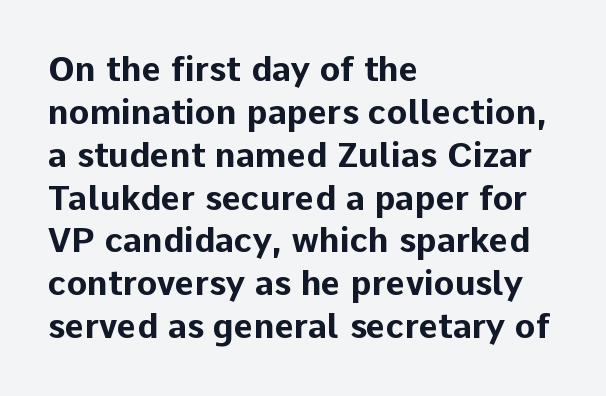
{"serif": "no", "italic": "no", "bold": "yes", "weight": "bold", "width": "normal", "stroke_contrast": "low", "x_height": "medium", "monospaced": "no", "underline": "no", "align": "left", "line_spacing": "normal", "line_spacing_ratio": 1.26, "letter_spacing": "normal", "letter_spacing_em": 0.0, "glyph_px": 34}
